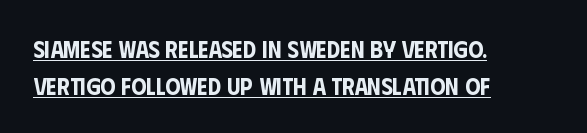
{"italic": "no", "underline": "yes", "align": "left", "line_spacing": "normal", "line_spacing_ratio": 1.53, "letter_spacing": "normal", "letter_spacing_em": 0.0, "glyph_px": 24}
